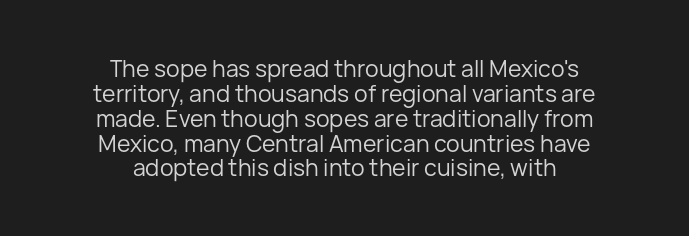
Each line is balanced around a shared central axis. No extra ink here — the face is not bold. The passage shown has conventional tracking throughout. How would I describe the line gaps? Narrow and economical. You can tell it's not italic because the verticals are truly vertical. Just letters on the line, the space beneath them empty.
